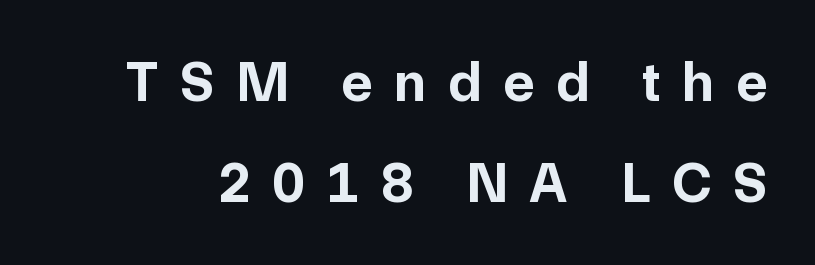
The image shows 57 px bold sans-serif type, upright; set line spacing 1.78x, unusually wide letter spacing (+0.39 em), not underlined; low stroke contrast and a medium x-height.
